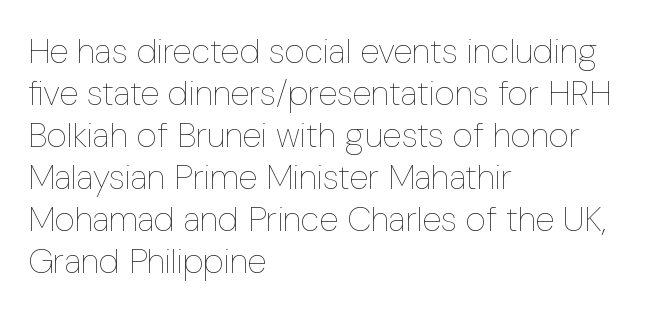
Letters have the restrained weight of plain body copy at most. Where is the straight margin? On the left. In terms of posture, this sample is upright. Any mark beneath the type? The region is blank. Words appear dense and cohesive because spacing is normal. The face used here is proportionally spaced, like ordinary book or web type.
